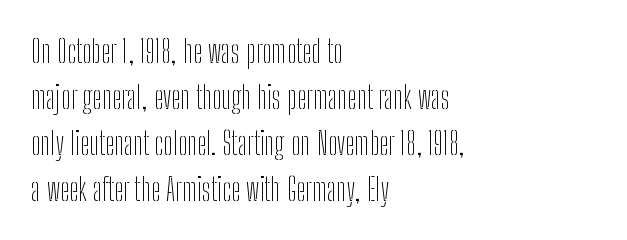
Tall strokes in this sample are plumb rather than angled. This sample keeps an unexceptional amount of space between lines. The letters look calm and open, with moderate or lighter stems. Character widths vary here, with narrow letters taking less room than wide ones. Observe the absence of serifs on each vertical stroke in this sample. Quick note: underline off.
